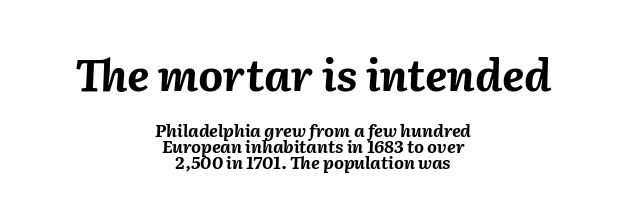
Q: Is the text bold? A: Yes.
Q: Is the text italic (slanted)? A: Yes, it leans right by about 2 degrees.
Q: Is the text underlined? A: No.
Q: How is the paragraph aligned? A: Centered.
Q: Is the spacing between letters normal or unusually wide? A: Normal.
Q: Is the spacing between lines tight, normal or loose? A: Tight.
Q: Which block of text is set in a larger size, the first (top) or the second (bottom)? A: The first (top) one.
Q: Width (condensed, normal, or wide)? A: Normal.
Q: Stroke contrast? A: Medium.
Q: x-height? A: Medium.
Q: Monospaced? A: No.
